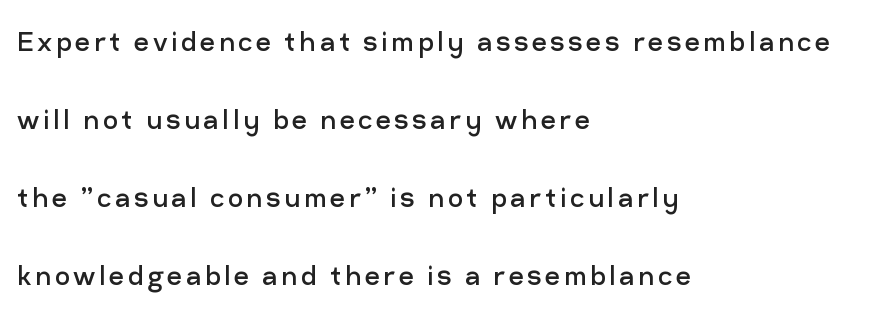
The image shows 33 px regular-weight sans-serif type, upright; set left-aligned, loose line spacing (2.36x), not underlined; low stroke contrast and a medium x-height.
